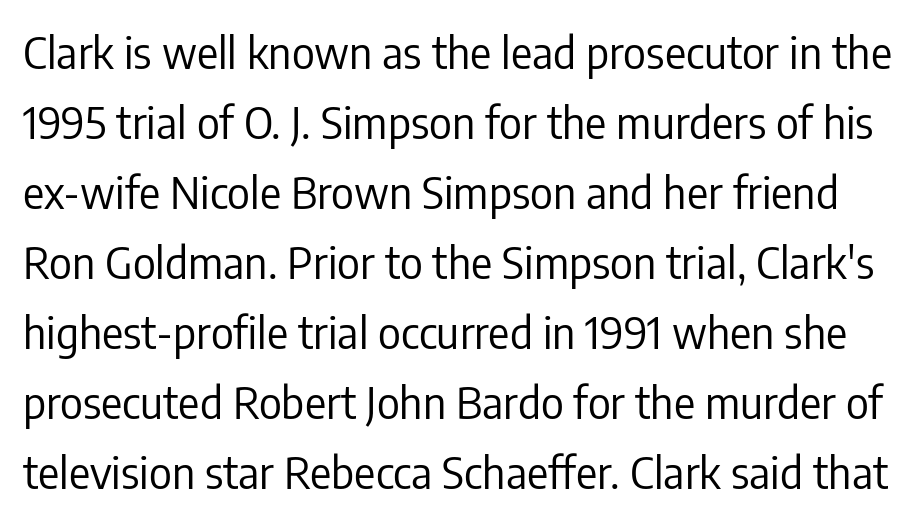
Q: Is the text bold? A: No.
Q: Is the text italic (slanted)? A: No, it is upright.
Q: Is the typeface a serif or a sans-serif typeface? A: Sans-serif.
Q: Is the text underlined? A: No.
Q: Is the spacing between letters normal or unusually wide? A: Normal.
Q: Is the spacing between lines tight, normal or loose? A: Normal.
Q: Width (condensed, normal, or wide)? A: Condensed.
Q: Stroke contrast? A: Low.
Q: x-height? A: Medium.
Q: Monospaced? A: No.
